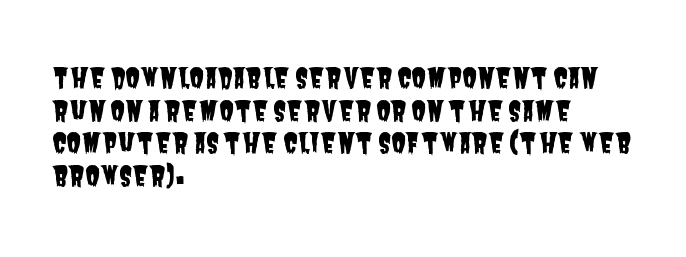
The image shows 27 px text type; set left-aligned, line spacing 1.21x, normal letter spacing, not underlined.
